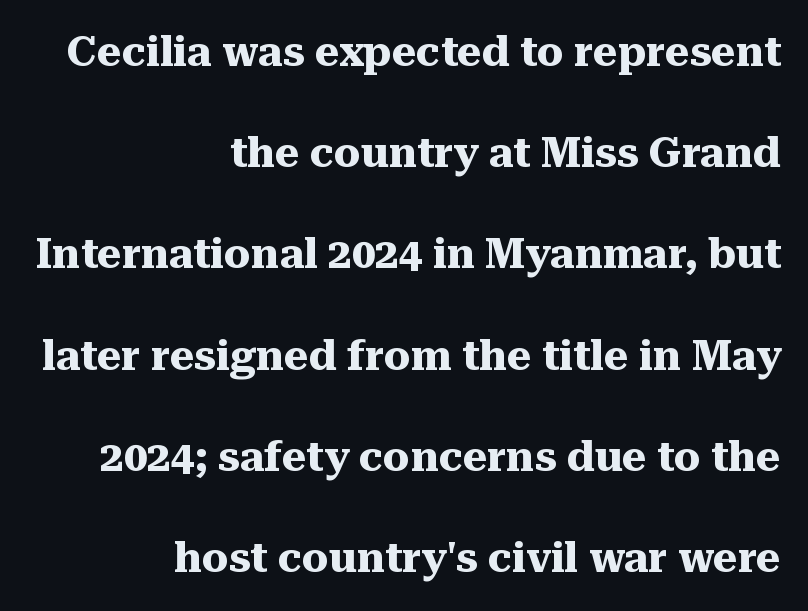
Check the space under the baseline: it is left empty. The designer dialed line spacing up above the default. Is there any slant? The stems are plumb. Each glyph is drawn with heavy, bold strokes.
